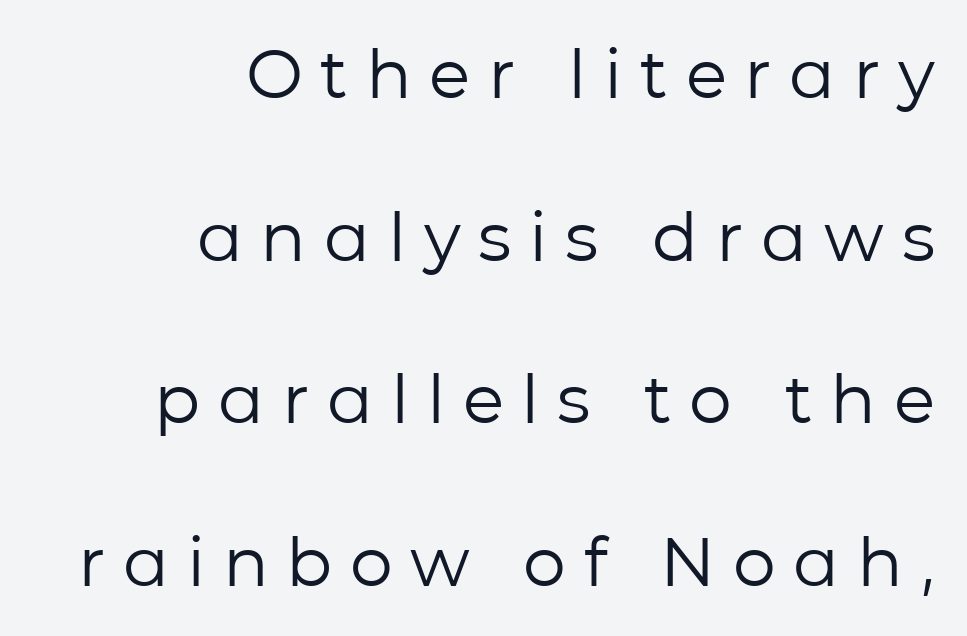
Q: Is the text bold? A: No.
Q: Is the text italic (slanted)? A: No, it is upright.
Q: Is the typeface a serif or a sans-serif typeface? A: Sans-serif.
Q: Is the text underlined? A: No.
Q: How is the paragraph aligned? A: Right-aligned.
Q: Is the spacing between letters normal or unusually wide? A: Unusually wide.
Q: Is the spacing between lines tight, normal or loose? A: Loose.
Q: Width (condensed, normal, or wide)? A: Normal.
Q: Stroke contrast? A: Low.
Q: x-height? A: Medium.
Q: Monospaced? A: No.
